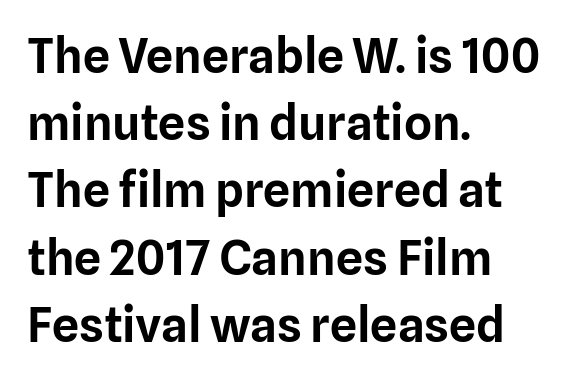
{"serif": "no", "italic": "no", "width": "normal", "stroke_contrast": "low", "x_height": "medium", "monospaced": "no", "underline": "no", "align": "left", "line_spacing": "normal", "line_spacing_ratio": 1.4, "letter_spacing": "normal", "letter_spacing_em": 0.0, "glyph_px": 48}
